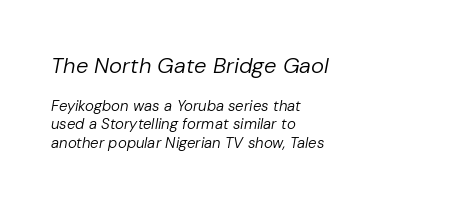
Each line starts at the same left margin while the right side varies. Here the first block reads like a headline and the second like body copy. You could call the tracking neutral — neither tight nor loose. A bare baseline throughout the passage.
